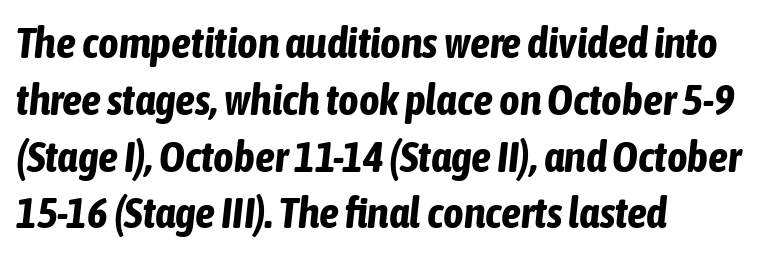
The image shows 44 px bold, condensed type, italic (leaning right); set left-aligned, normal line spacing (1.29x), normal letter spacing, not underlined; low stroke contrast and a medium x-height.
